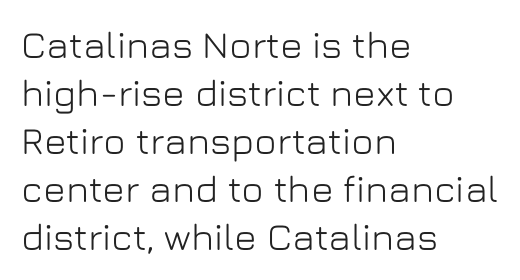
The image shows 38 px sans-serif type, upright; set left-aligned, normal line spacing (1.26x), normal letter spacing, not underlined; low stroke contrast and a medium x-height.
